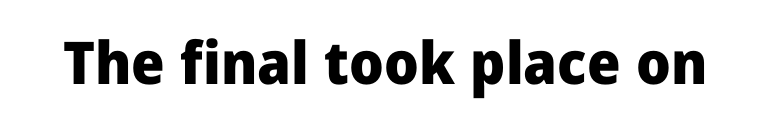
The image shows 59 px heavy sans-serif type, upright; set normal letter spacing, not underlined; low stroke contrast and a medium x-height.
